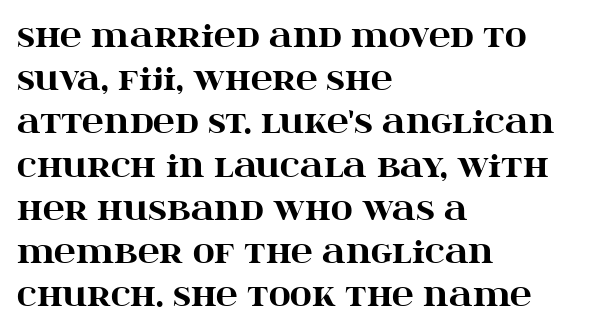
{"serif": "yes", "italic": "no", "bold": "yes", "weight": "heavy", "width": "wide", "stroke_contrast": "high", "x_height": "large", "monospaced": "no", "underline": "no", "align": "left", "line_spacing": "normal", "line_spacing_ratio": 1.44, "letter_spacing": "normal", "letter_spacing_em": 0.0, "glyph_px": 30}
